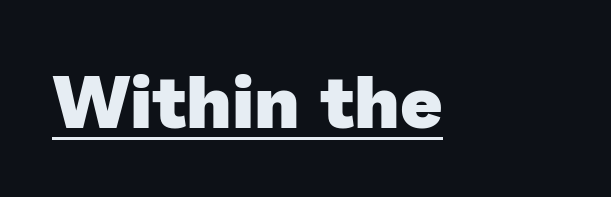
Each word holds together tightly as a unit, with standard inter-letter gaps. Pretty heavy lettering here — definitely bold. The lettering is marked with a stroke running underneath it. The letters carry no serifs — their stems end cleanly without finishing strokes. These lines are rendered in a variable-pitch font.
